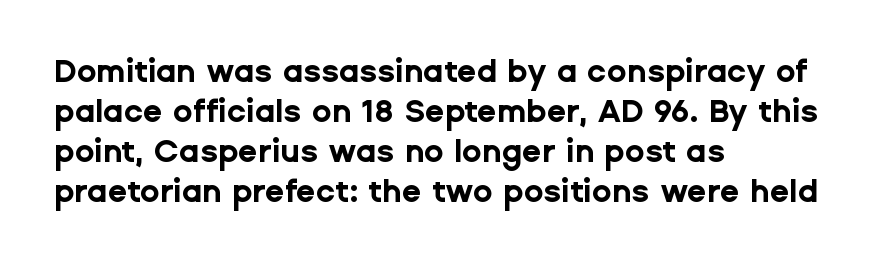
The image shows 32 px bold sans-serif type, upright; set left-aligned, normal line spacing (1.25x), normal letter spacing, not underlined; low stroke contrast and a medium x-height.
